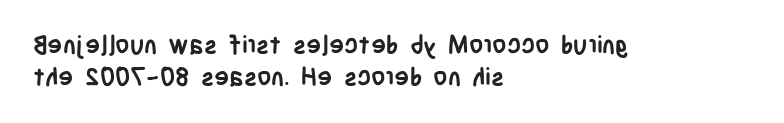
Q: Is the text bold? A: Yes.
Q: Is the text italic (slanted)? A: No, it is upright.
Q: Is the text underlined? A: No.
Q: How is the paragraph aligned? A: Left-aligned.
Q: Is the spacing between letters normal or unusually wide? A: Normal.
Q: Is the spacing between lines tight, normal or loose? A: Normal.
